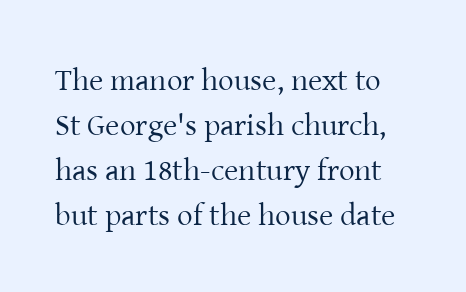
Q: Is the text bold? A: No.
Q: Is the text italic (slanted)? A: No, it is upright.
Q: Is the typeface a serif or a sans-serif typeface? A: Serif.
Q: Is the text underlined? A: No.
Q: Is the spacing between letters normal or unusually wide? A: Normal.
Q: Is the spacing between lines tight, normal or loose? A: Normal.
Q: Width (condensed, normal, or wide)? A: Normal.
Q: Stroke contrast? A: Low.
Q: x-height? A: Medium.
Q: Monospaced? A: No.
